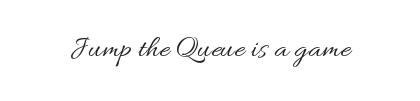
Q: Is the text bold? A: No.
Q: Is the text italic (slanted)? A: Yes.
Q: Is the text underlined? A: No.
Q: Is the spacing between letters normal or unusually wide? A: Normal.
Q: Width (condensed, normal, or wide)? A: Normal.
Q: Stroke contrast? A: Medium.
Q: x-height? A: Small.
Q: Monospaced? A: No.
